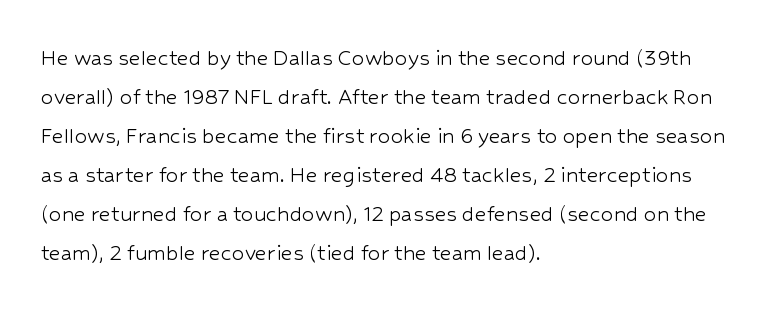
{"italic": "no", "bold": "no", "underline": "no", "align": "left", "line_spacing": "normal", "line_spacing_ratio": 1.56, "letter_spacing": "normal", "letter_spacing_em": 0.0, "glyph_px": 25}
